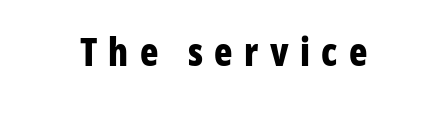
{"serif": "no", "italic": "no", "bold": "yes", "weight": "bold", "width": "condensed", "stroke_contrast": "low", "x_height": "medium", "monospaced": "no", "underline": "no", "align": "center", "letter_spacing": "wide", "letter_spacing_em": 0.3, "glyph_px": 38}
